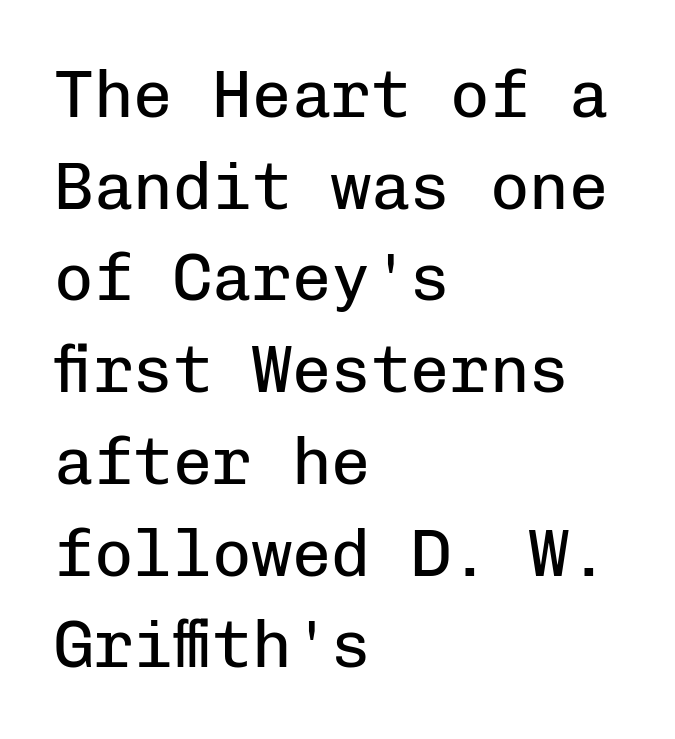
The image shows 66 px regular-weight sans-serif type, upright, monospaced; set left-aligned, normal line spacing (1.39x), normal letter spacing, not underlined; low stroke contrast and a medium x-height.
